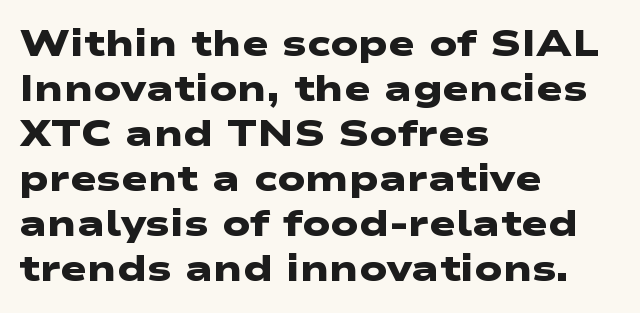
The image shows 36 px heavy, wide sans-serif type; set left-aligned, normal line spacing (1.25x), normal letter spacing, not underlined; low stroke contrast and a medium x-height.
